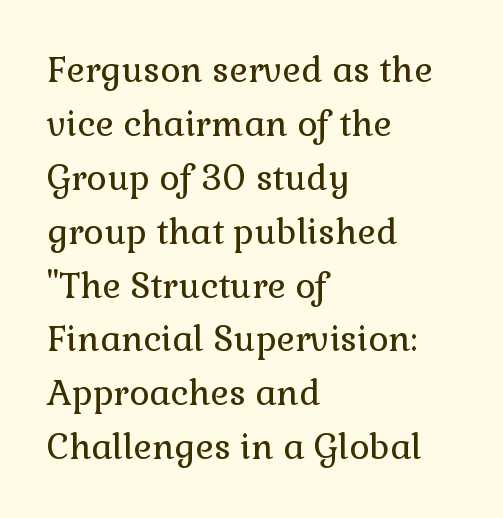
The vertical gap from one line to the next is medium. Quick note: underline off. Heaviness? Minimal to ordinary, like unemphasized prose. Note the varied advance widths — an 'i' is clearly narrower than an 'm'. The typesetter chose a ragged-right arrangement here. If you drew a line through each stem, it would be perfectly vertical.
